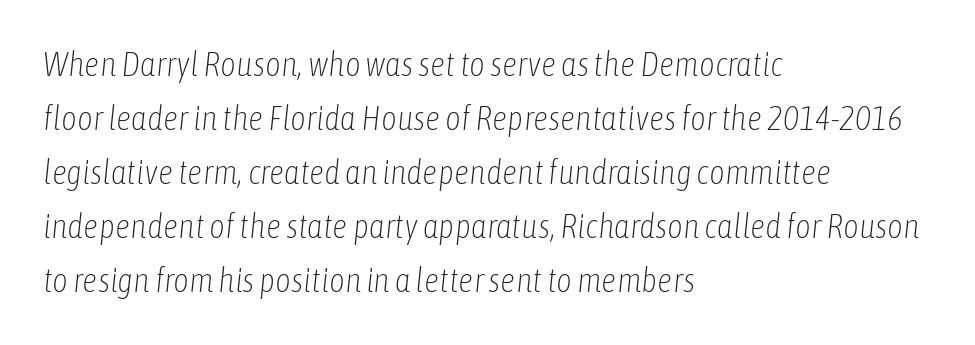
The image shows 34 px light, condensed type, italic (leaning right); set left-aligned, normal line spacing (1.59x), normal letter spacing, not underlined; low stroke contrast and a medium x-height.
